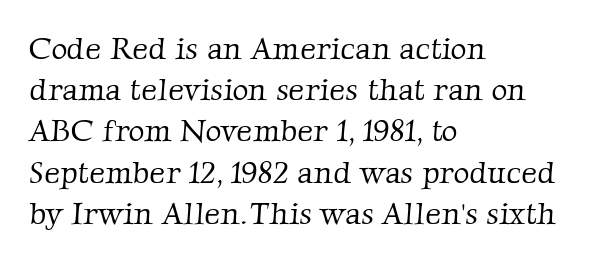
The image shows 31 px light serif type; set left-aligned, normal line spacing (1.33x), normal letter spacing, not underlined; low stroke contrast and a medium x-height.
